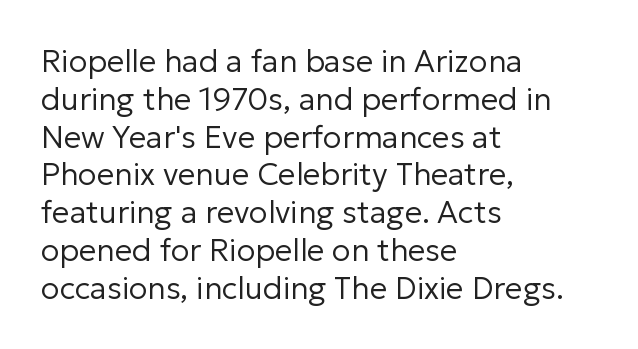
Q: Is the text bold? A: No.
Q: Is the text italic (slanted)? A: No, it is upright.
Q: Is the typeface a serif or a sans-serif typeface? A: Sans-serif.
Q: Is the text underlined? A: No.
Q: How is the paragraph aligned? A: Left-aligned.
Q: Is the spacing between letters normal or unusually wide? A: Normal.
Q: Width (condensed, normal, or wide)? A: Normal.
Q: Stroke contrast? A: Low.
Q: x-height? A: Medium.
Q: Monospaced? A: No.
